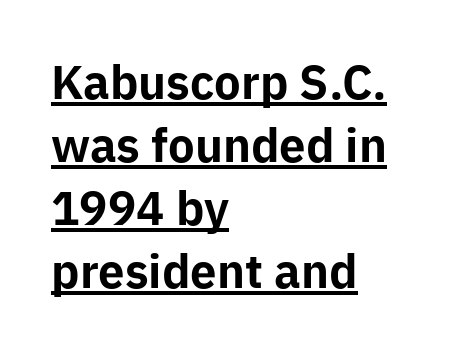
The image shows 45 px bold sans-serif type, upright; set left-aligned, normal line spacing (1.4x), normal letter spacing, underlined; low stroke contrast and a medium x-height.
